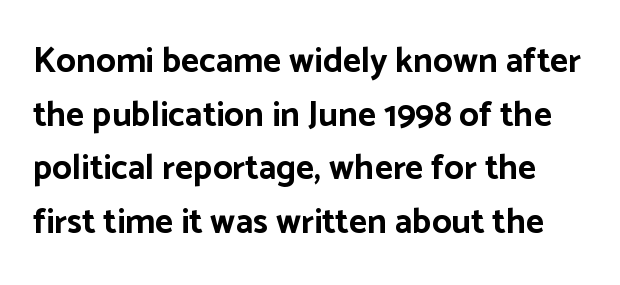
The image shows 35 px bold sans-serif type, upright; set normal line spacing (1.53x), normal letter spacing, not underlined; low stroke contrast and a medium x-height.
